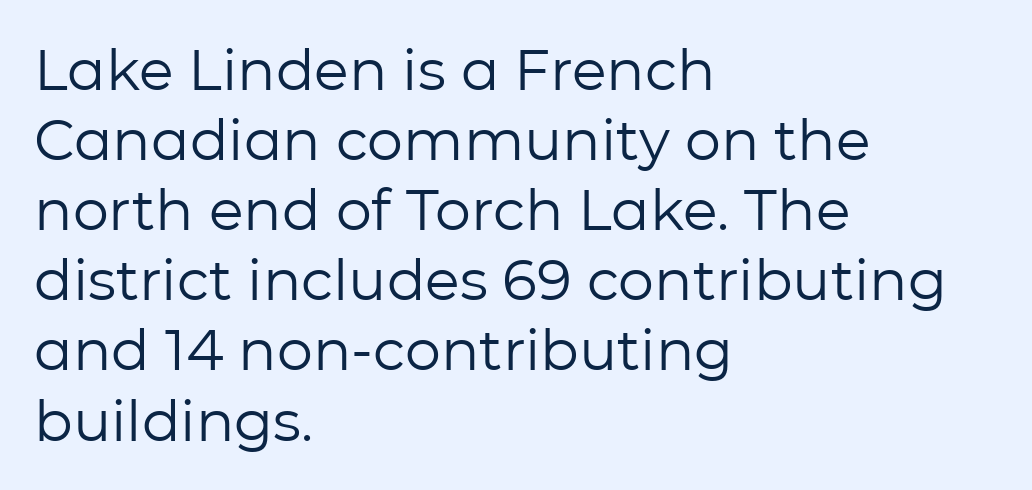
Q: Is the text bold? A: No.
Q: Is the text italic (slanted)? A: No, it is upright.
Q: Is the typeface a serif or a sans-serif typeface? A: Sans-serif.
Q: Is the text underlined? A: No.
Q: How is the paragraph aligned? A: Left-aligned.
Q: Is the spacing between letters normal or unusually wide? A: Normal.
Q: Width (condensed, normal, or wide)? A: Normal.
Q: Stroke contrast? A: Low.
Q: x-height? A: Medium.
Q: Monospaced? A: No.
